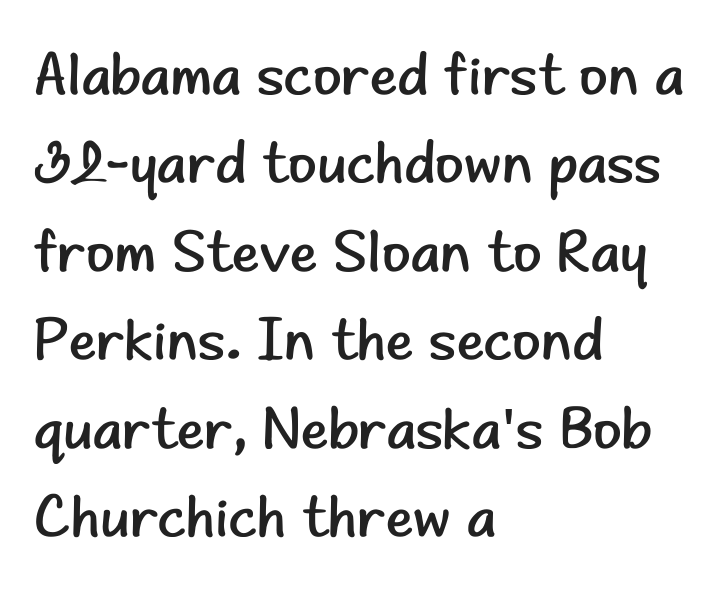
Q: Is the text bold? A: No.
Q: Is the text italic (slanted)? A: No, it is upright.
Q: Is the typeface a serif or a sans-serif typeface? A: Sans-serif.
Q: Is the text underlined? A: No.
Q: How is the paragraph aligned? A: Left-aligned.
Q: Is the spacing between letters normal or unusually wide? A: Normal.
Q: Is the spacing between lines tight, normal or loose? A: Normal.
Q: Width (condensed, normal, or wide)? A: Normal.
Q: Stroke contrast? A: Low.
Q: x-height? A: Small.
Q: Monospaced? A: No.
